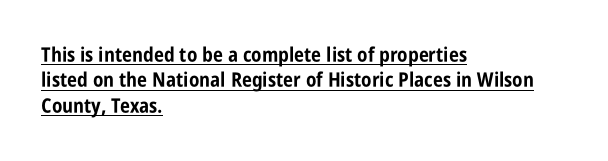
Q: Is the text bold? A: Yes.
Q: Is the text italic (slanted)? A: No, it is upright.
Q: Is the text underlined? A: Yes.
Q: How is the paragraph aligned? A: Left-aligned.
Q: Is the spacing between letters normal or unusually wide? A: Normal.
Q: Is the spacing between lines tight, normal or loose? A: Normal.
